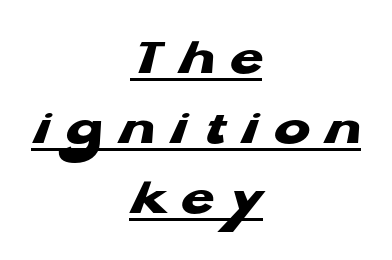
The image shows 54 px heavy, wide sans-serif type; set centered, normal line spacing (1.3x), unusually wide letter spacing (+0.29 em), underlined; low stroke contrast and a medium x-height.
